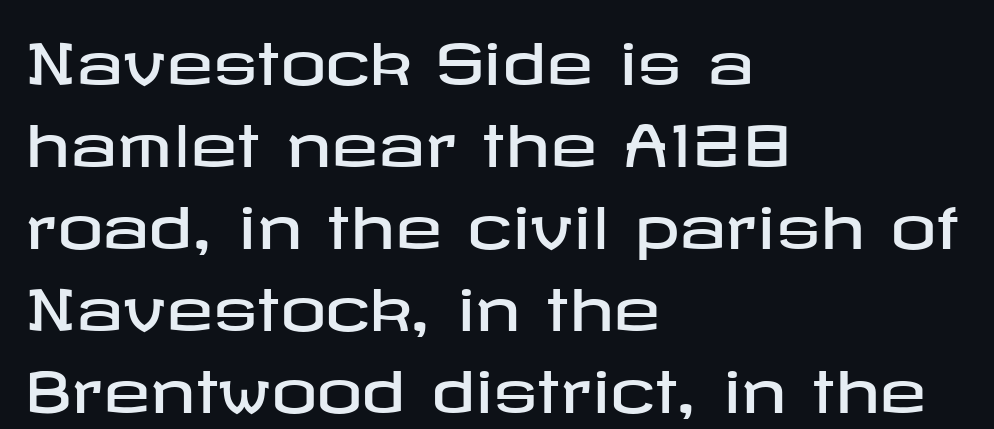
This sample uses a sans-serif face. Decoration check: the copy has no underline. Every character sits straight up, as roman type does. Successive baselines arrive at the customary interval. A typesetter would call this zero additional tracking.
